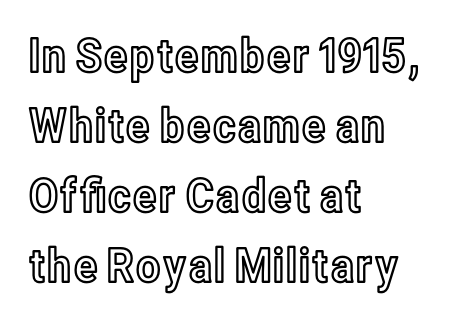
Q: Is the text italic (slanted)? A: No, it is upright.
Q: Is the text underlined? A: No.
Q: How is the paragraph aligned? A: Left-aligned.
Q: Is the spacing between letters normal or unusually wide? A: Normal.
Q: Is the spacing between lines tight, normal or loose? A: Normal.
Q: Width (condensed, normal, or wide)? A: Condensed.
Q: x-height? A: Medium.
Q: Monospaced? A: No.
